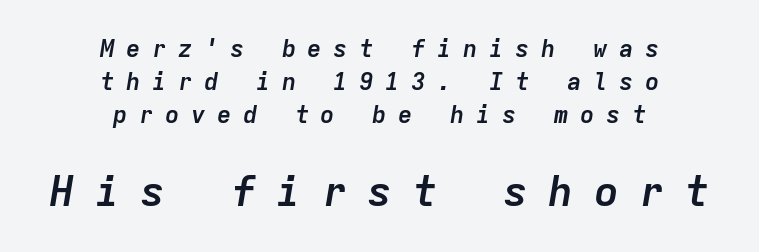
Beneath every word, the page is bare. Slanted lettering throughout. Does extra space separate the letters? Yes, quite a lot of it. Every character here occupies the same horizontal width, giving the sample a typewriter-like rhythm.
